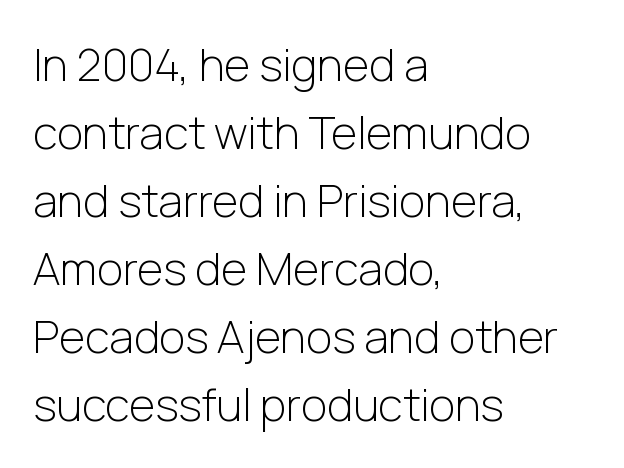
The text was rendered using a sans face with plain stroke endings. Each word holds together tightly as a unit, with standard inter-letter gaps. Each row of text sits above clean, open space. Compared with a typical body face, this is equally light or lighter still. The rows are spaced the way most documents space them.
